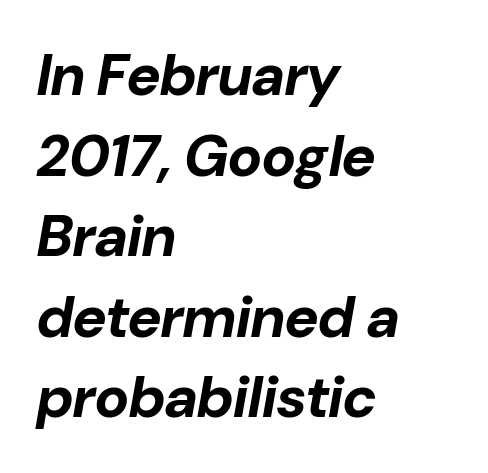
The image shows 58 px bold type, italic (leaning right); set left-aligned, normal line spacing (1.39x), normal letter spacing, not underlined; low stroke contrast and a medium x-height.
